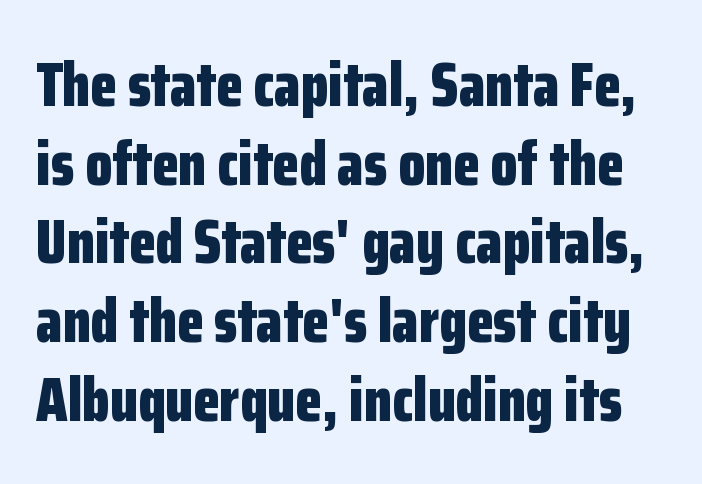
The image shows 61 px bold, condensed sans-serif type, upright; set normal line spacing (1.29x), normal letter spacing, not underlined; low stroke contrast and a medium x-height.
